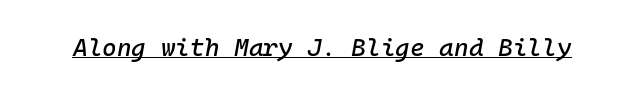
{"italic": "yes", "lean": "right", "slant_degrees": 10, "underline": "yes", "letter_spacing": "normal", "letter_spacing_em": 0.0, "glyph_px": 25}
